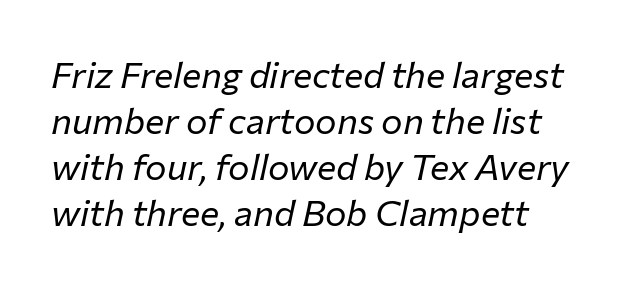
{"italic": "yes", "lean": "right", "slant_degrees": 12, "bold": "no", "weight": "regular", "width": "normal", "stroke_contrast": "low", "x_height": "medium", "monospaced": "no", "underline": "no", "line_spacing": "normal", "line_spacing_ratio": 1.28, "letter_spacing": "normal", "letter_spacing_em": 0.0, "glyph_px": 36}
